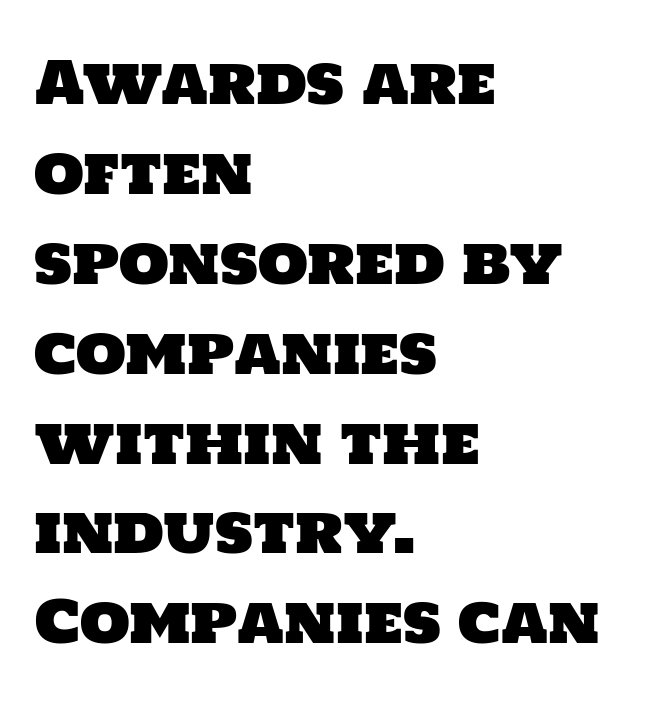
{"serif": "no", "width": "normal", "stroke_contrast": "low", "x_height": "large", "monospaced": "no", "underline": "no", "align": "left", "line_spacing": "normal", "line_spacing_ratio": 1.55, "letter_spacing": "normal", "letter_spacing_em": 0.0, "glyph_px": 58}
